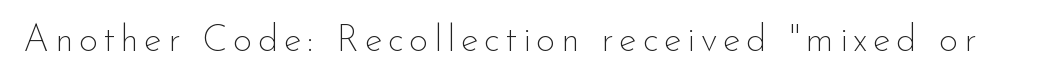
Note: no serifs on the glyphs. You could not count columns in this text — the font is proportionally spaced. These glyphs show unthickened strokes, regular width or finer. Unmarked baselines from the first word to the last. Designer's note — italics off, roman on.
